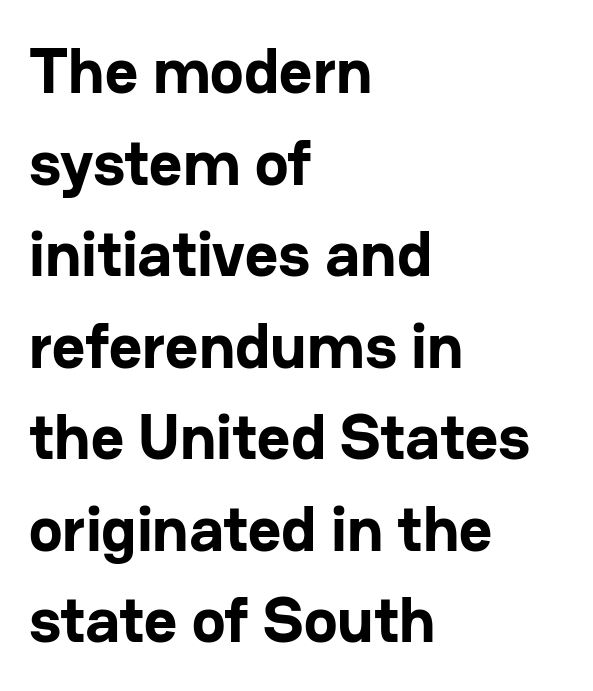
{"serif": "no", "italic": "no", "bold": "yes", "weight": "bold", "width": "normal", "stroke_contrast": "low", "x_height": "medium", "monospaced": "no", "underline": "no", "align": "left", "line_spacing": "normal", "line_spacing_ratio": 1.43, "letter_spacing": "normal", "letter_spacing_em": 0.0, "glyph_px": 64}
